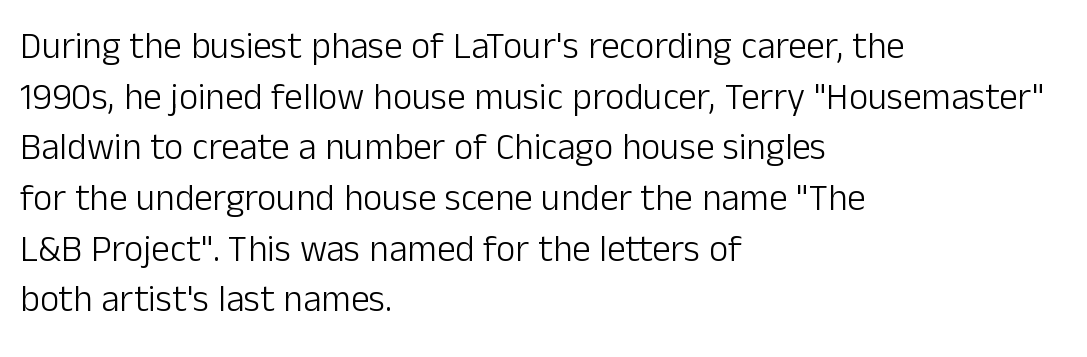
Proportional: the letters do not fall into vertical columns. This is not heavy type; no bold has been used. Descenders hang freely into open space. This sample uses plain, unmodified letter spacing. The typesetter chose a ragged-right arrangement here.
